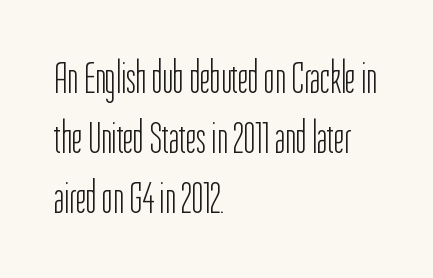
Varying glyph widths throughout — classic text-font behaviour. What's the leading like? Ordinary, nothing unusual. These lines keep a tight, regular rhythm from letter to letter. In terms of posture, this sample is upright. The font is comparable to plain body text, perhaps lighter. The designer went with a sans here, leaving each stem footless.
